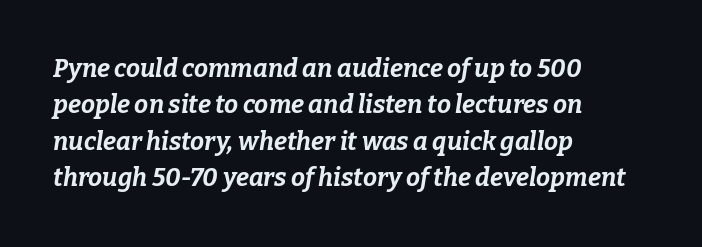
{"italic": "yes", "lean": "right", "slant_degrees": 9, "bold": "yes", "underline": "no", "align": "left", "line_spacing": "normal", "line_spacing_ratio": 1.46, "letter_spacing": "normal", "letter_spacing_em": 0.0, "glyph_px": 25}
